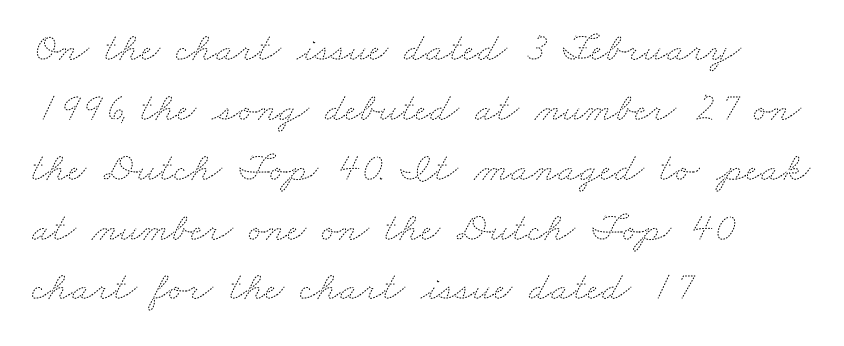
The image shows 41 px thin, wide type; set left-aligned, normal line spacing (1.46x), normal letter spacing, not underlined; medium stroke contrast and a small x-height.
